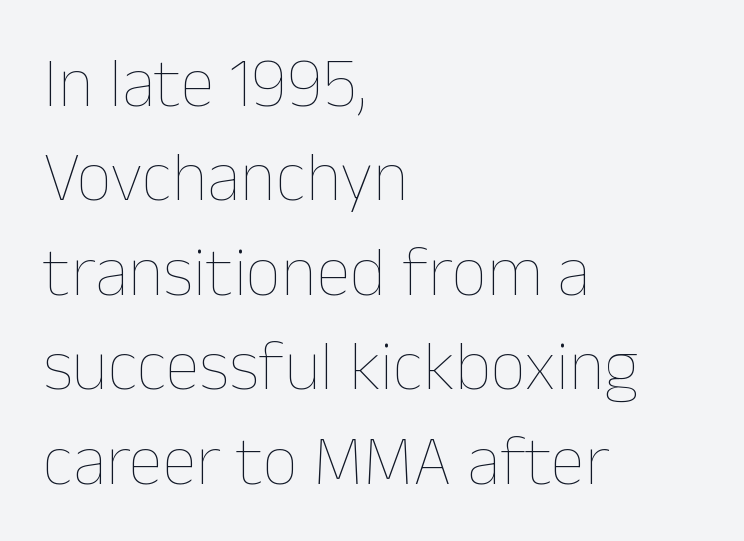
Q: Is the text bold? A: No.
Q: Is the text italic (slanted)? A: No, it is upright.
Q: Is the text underlined? A: No.
Q: How is the paragraph aligned? A: Left-aligned.
Q: Is the spacing between letters normal or unusually wide? A: Normal.
Q: Is the spacing between lines tight, normal or loose? A: Normal.
Q: Width (condensed, normal, or wide)? A: Normal.
Q: Stroke contrast? A: Low.
Q: x-height? A: Medium.
Q: Monospaced? A: No.
